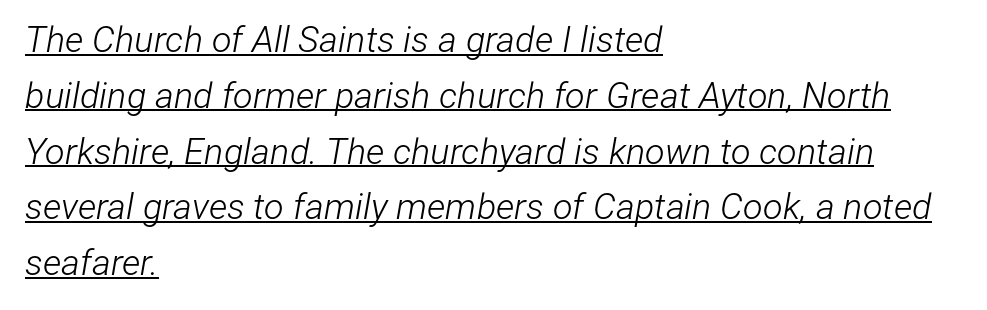
Q: Is the text bold? A: No.
Q: Is the text italic (slanted)? A: Yes, it leans right by about 12 degrees.
Q: Is the text underlined? A: Yes.
Q: How is the paragraph aligned? A: Left-aligned.
Q: Is the spacing between letters normal or unusually wide? A: Normal.
Q: Is the spacing between lines tight, normal or loose? A: Normal.
Q: Width (condensed, normal, or wide)? A: Condensed.
Q: Stroke contrast? A: Low.
Q: x-height? A: Medium.
Q: Monospaced? A: No.
